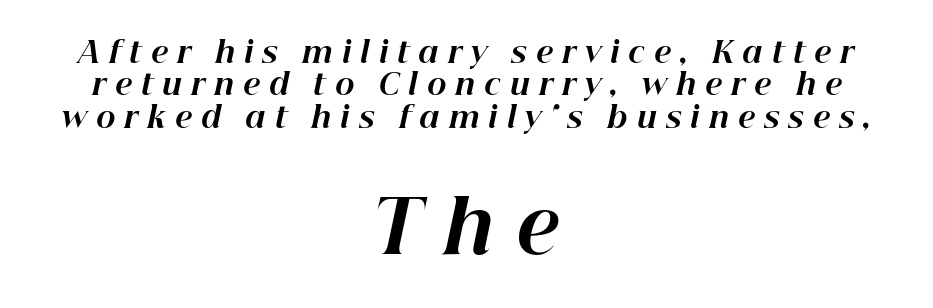
The image shows 73 px bold type, italic (leaning right); set centered, tight line spacing (1.12x), unusually wide letter spacing (+0.31 em), not underlined; the second (bottom) block is 2.52x larger; high stroke contrast and a medium x-height.
